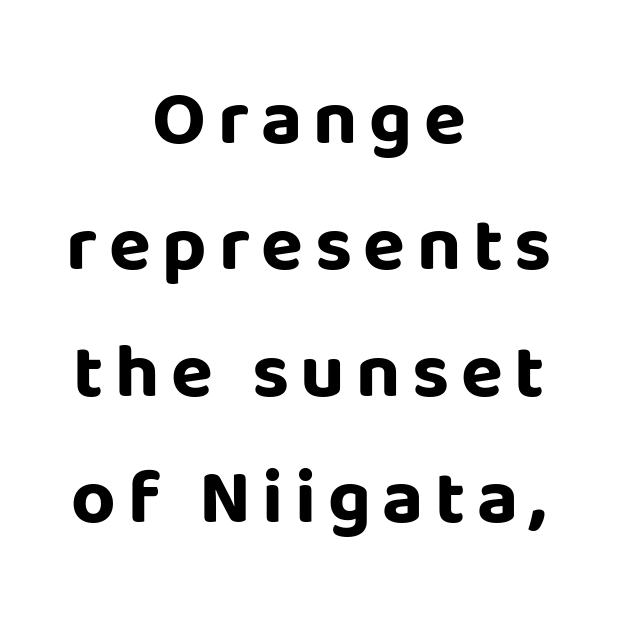
{"serif": "no", "italic": "no", "bold": "yes", "weight": "bold", "width": "normal", "stroke_contrast": "low", "x_height": "large", "monospaced": "no", "underline": "no", "align": "center", "line_spacing": "normal", "line_spacing_ratio": 1.64, "glyph_px": 77}
